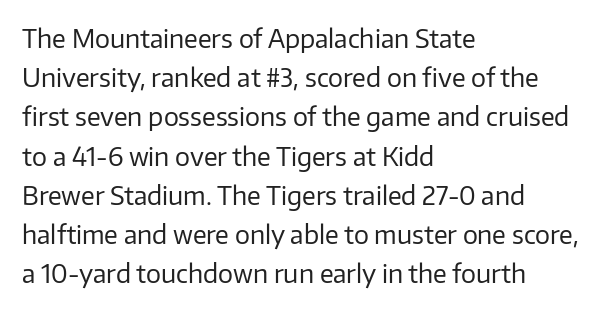
Is this a heavy cut? Hardly; it is regular or lighter. In CSS terms this would be text-align: left. Words appear dense and cohesive because spacing is normal. The gap between lines stays unmarked. Reading down the column, the eye jumps a familiar distance to each next line. This is roman type, the default non-slanted kind.
